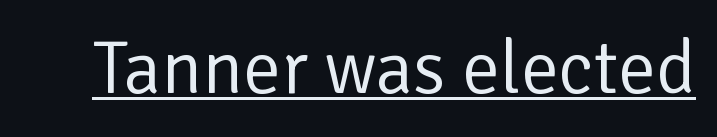
The image shows 75 px regular-weight sans-serif type, upright; set normal letter spacing, underlined; low stroke contrast and a medium x-height.
